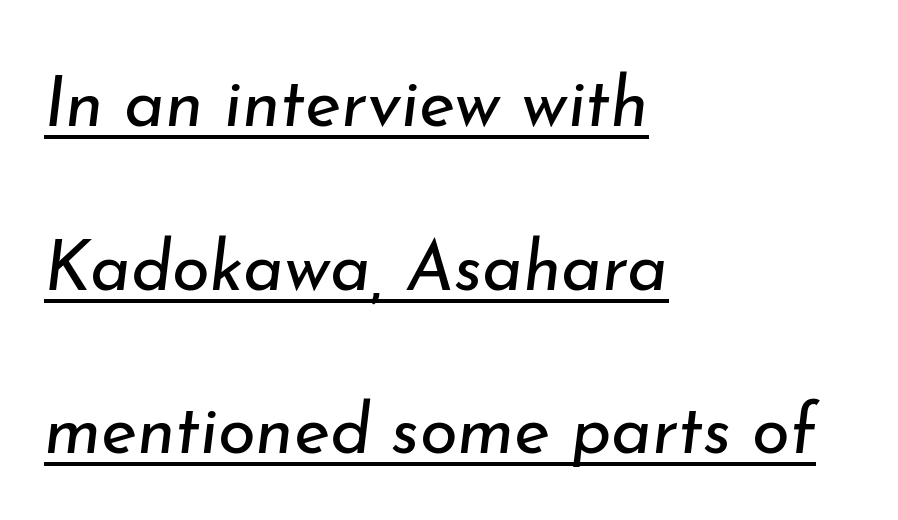
Students, note that the glyphs here touch the page at normal intervals. A rule runs beneath these lines of type. Italic? Definitely — the glyphs are oblique. Each letter keeps its own natural width here, so spacing adapts to shape.
